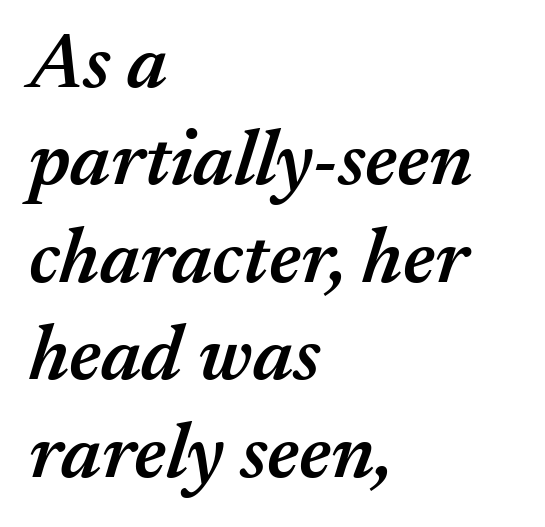
The image shows 78 px semibold type, italic (leaning right); set left-aligned, normal line spacing (1.25x), normal letter spacing, not underlined; medium stroke contrast and a medium x-height.
